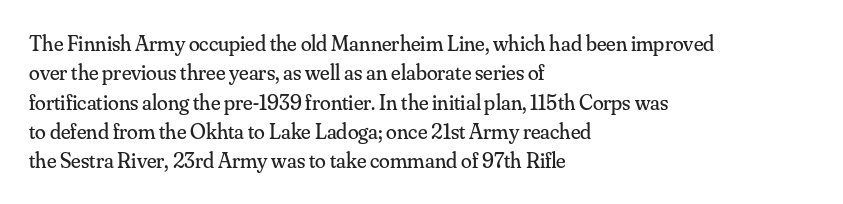
{"italic": "no", "bold": "no", "underline": "no", "align": "left", "line_spacing": "normal", "line_spacing_ratio": 1.33, "letter_spacing": "normal", "letter_spacing_em": 0.0, "glyph_px": 22}
